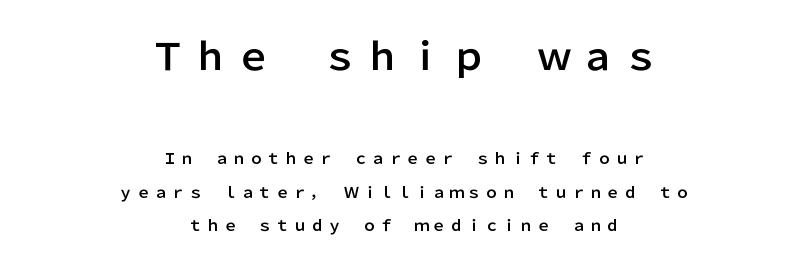
Varying glyph widths throughout — classic text-font behaviour. Line starts and ends both wander, symmetrically. Just letters on the line, the space beneath them empty. No feet cap the strokes, marking this as sans-serif type. Scale decreases going downward across the two blocks. Successive baselines arrive slowly, with a big drop between each.
